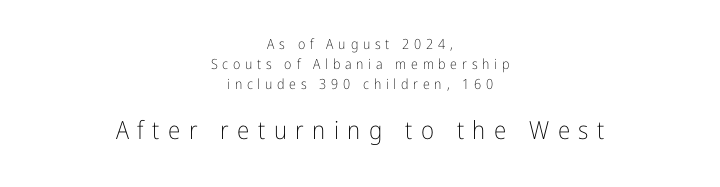
Q: Is the text bold? A: No.
Q: Is the text italic (slanted)? A: No, it is upright.
Q: Is the text underlined? A: No.
Q: How is the paragraph aligned? A: Centered.
Q: Is the spacing between letters normal or unusually wide? A: Unusually wide.
Q: Is the spacing between lines tight, normal or loose? A: Normal.
Q: Which block of text is set in a larger size, the first (top) or the second (bottom)? A: The second (bottom) one.
